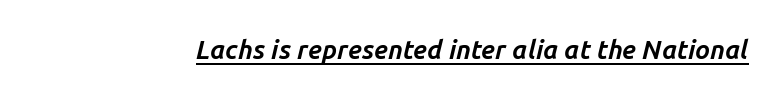
The image shows 26 px bold type, italic (leaning right); set normal letter spacing, underlined.
